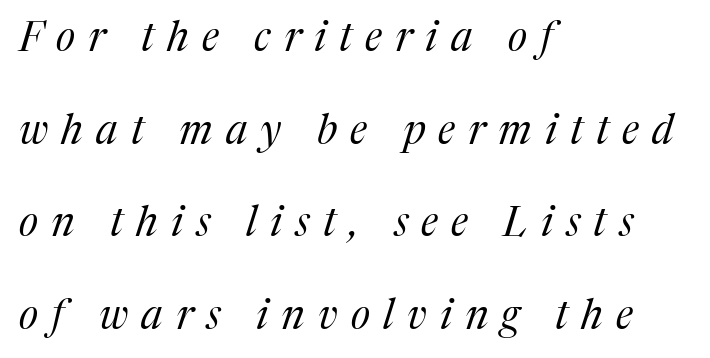
These lines stand farther apart than default settings would place them. These lines are composed in type with serifs. Reading down the block, your eye returns to a fixed left position each line. Each letter keeps its own natural width here, so spacing adapts to shape.
